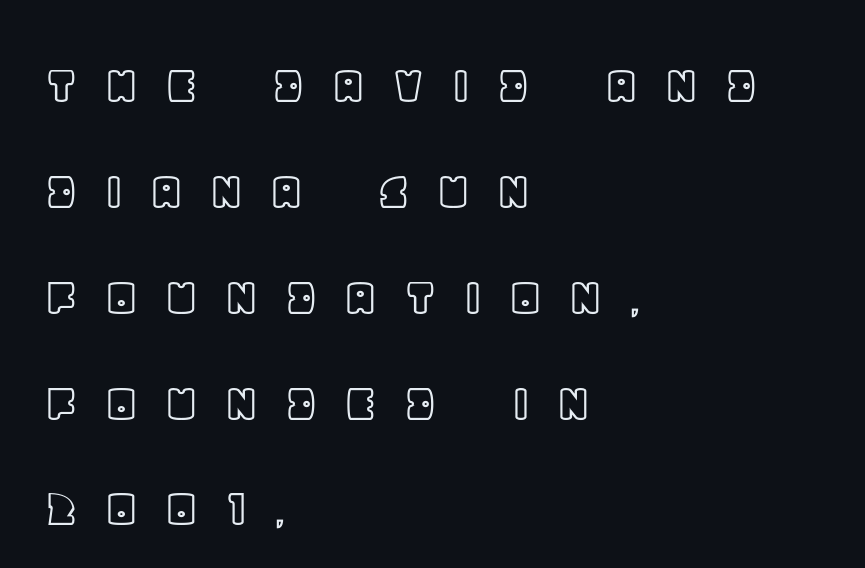
The specimen reads as upright at a glance. Plain, unruled lines of type. Notice how the passage keeps a crisp vertical edge on the left only. Here the designer chose a conventional face with non-uniform glyph widths. Letter spacing: wide.
